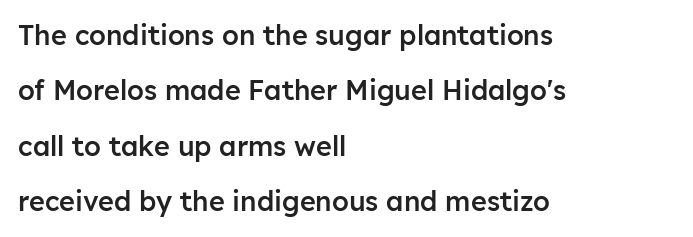
The words here are not underlined. Tracking value appears to be zero — textbook default spacing. Line beginnings align vertically; line endings do not. The leading is generous, giving the passage an open texture. Is the type bold? Partly — it's a semibold, heavier than regular but not fully bold.
